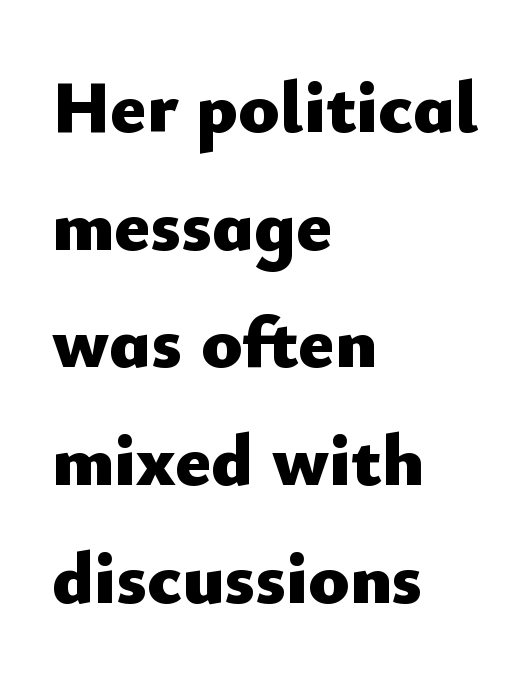
{"serif": "no", "italic": "no", "bold": "yes", "weight": "heavy", "width": "normal", "stroke_contrast": "low", "x_height": "small", "monospaced": "no", "underline": "no", "align": "left", "line_spacing": "normal", "line_spacing_ratio": 1.57, "letter_spacing": "normal", "letter_spacing_em": 0.0, "glyph_px": 75}
